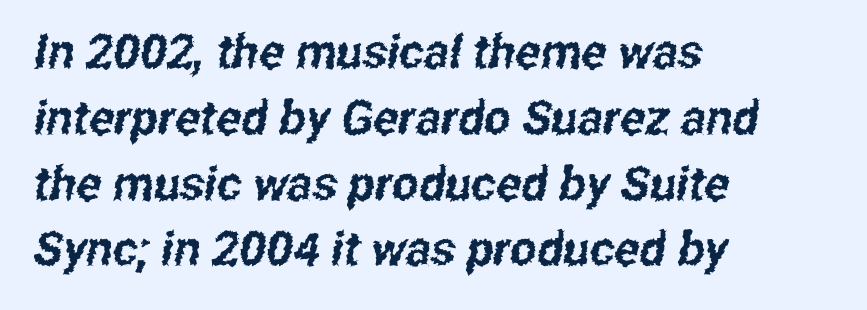
{"serif": "no", "width": "condensed", "stroke_contrast": "low", "x_height": "medium", "monospaced": "no", "underline": "no", "align": "left", "line_spacing": "normal", "line_spacing_ratio": 1.4, "letter_spacing": "normal", "letter_spacing_em": 0.0, "glyph_px": 47}
